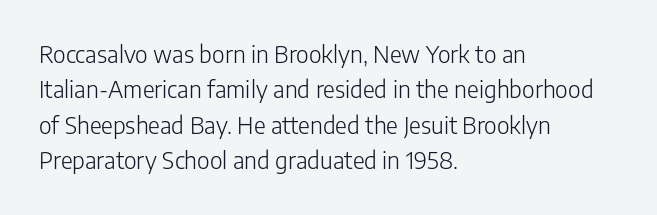
The image shows 23 px text type, upright; set left-aligned, normal line spacing (1.54x), normal letter spacing, not underlined.
